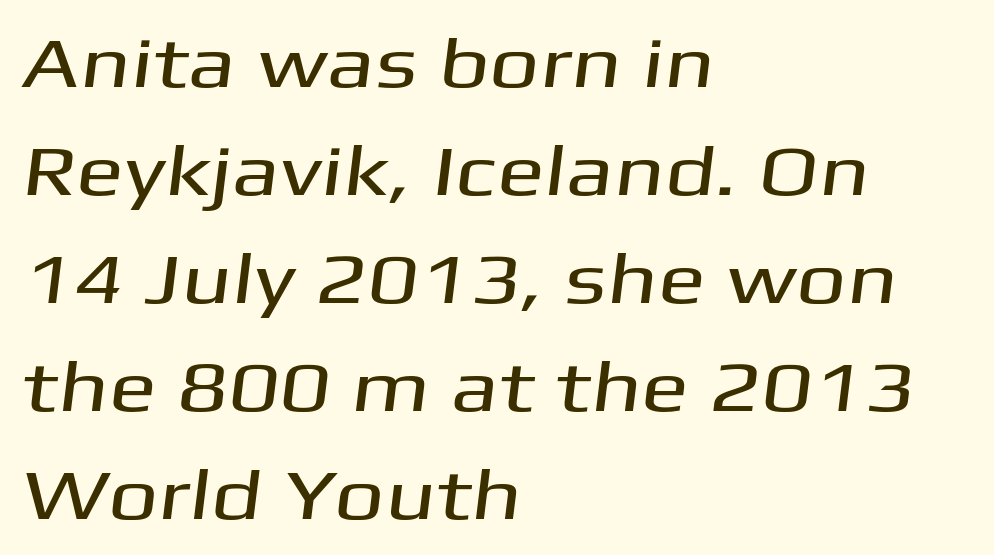
Q: Is the typeface a serif or a sans-serif typeface? A: Sans-serif.
Q: Is the text underlined? A: No.
Q: How is the paragraph aligned? A: Left-aligned.
Q: Is the spacing between letters normal or unusually wide? A: Normal.
Q: Is the spacing between lines tight, normal or loose? A: Normal.
Q: Width (condensed, normal, or wide)? A: Wide.
Q: Stroke contrast? A: Medium.
Q: x-height? A: Medium.
Q: Monospaced? A: No.
